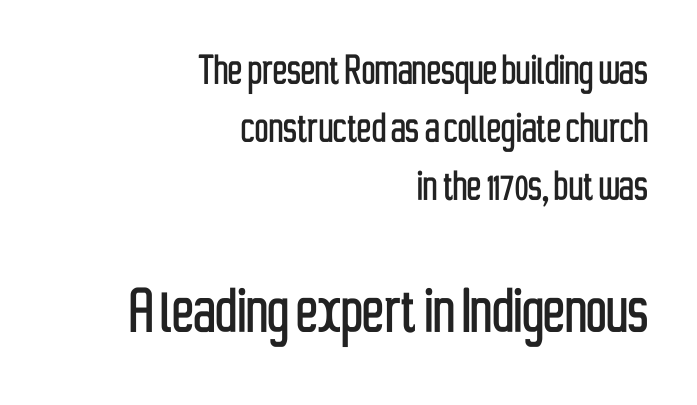
Note: smaller setting up top, larger setting below. A bare baseline throughout the passage. Examine the stroke ends and you'll find no serifs. Notice how the stems are strictly vertical — no italics here. Casual observation: everything's shoved over to the right.
